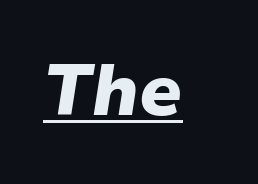
The image shows 71 px heavy type, italic (leaning right); set normal letter spacing, underlined; low stroke contrast and a medium x-height.
